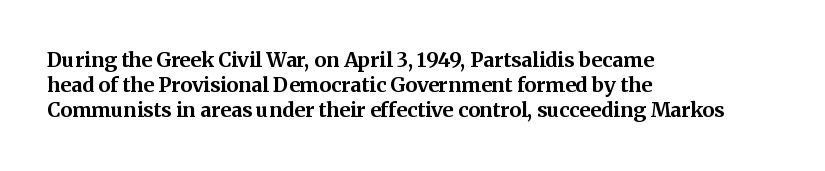
Q: Is the text bold? A: Yes.
Q: Is the text italic (slanted)? A: No, it is upright.
Q: Is the text underlined? A: No.
Q: How is the paragraph aligned? A: Left-aligned.
Q: Is the spacing between letters normal or unusually wide? A: Normal.
Q: Is the spacing between lines tight, normal or loose? A: Normal.
